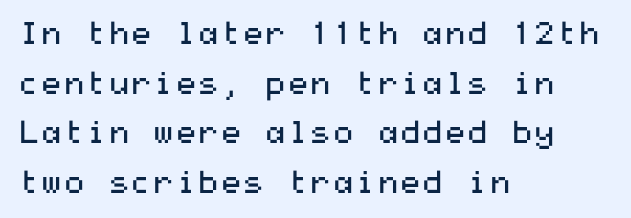
Q: Is the text bold? A: No.
Q: Is the text italic (slanted)? A: No, it is upright.
Q: Is the typeface a serif or a sans-serif typeface? A: Sans-serif.
Q: Is the text underlined? A: No.
Q: How is the paragraph aligned? A: Left-aligned.
Q: Is the spacing between letters normal or unusually wide? A: Normal.
Q: Is the spacing between lines tight, normal or loose? A: Normal.
Q: Width (condensed, normal, or wide)? A: Wide.
Q: Stroke contrast? A: Medium.
Q: x-height? A: Medium.
